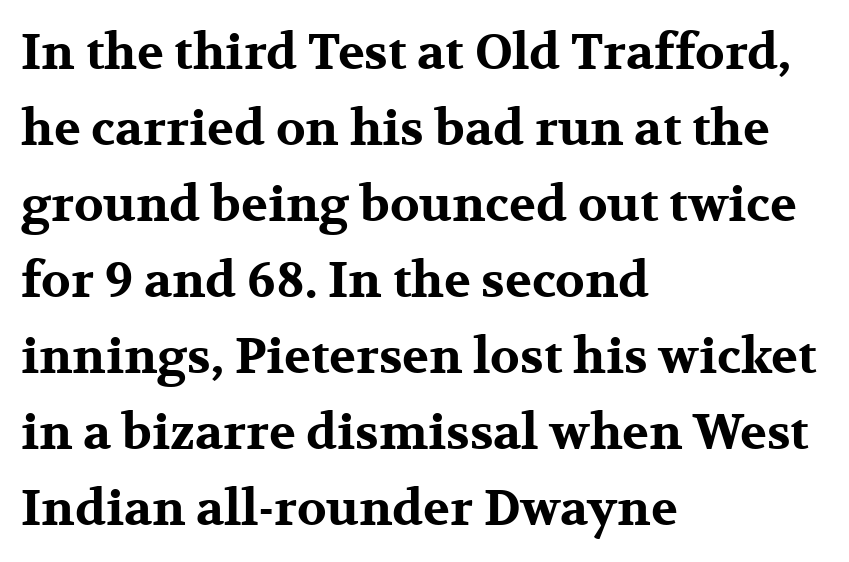
The image shows 49 px bold, wide serif type, upright; set left-aligned, normal line spacing (1.55x), normal letter spacing, not underlined; medium stroke contrast and a medium x-height.
